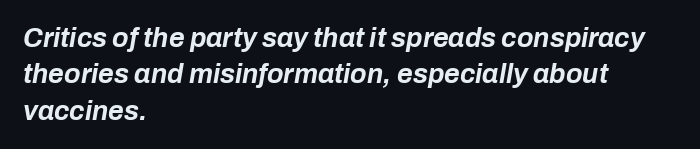
The image shows 27 px bold type, italic (leaning right); set left-aligned, normal line spacing (1.35x), normal letter spacing, not underlined.
